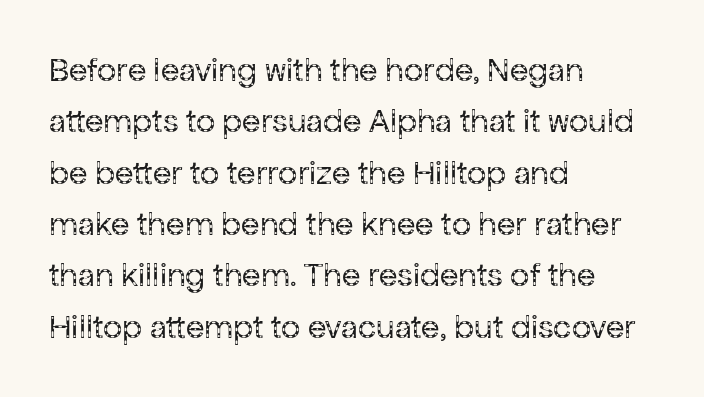
{"serif": "no", "italic": "no", "bold": "no", "weight": "regular", "width": "normal", "stroke_contrast": "low", "x_height": "medium", "monospaced": "no", "underline": "no", "align": "left", "line_spacing": "normal", "line_spacing_ratio": 1.51, "letter_spacing": "normal", "letter_spacing_em": 0.0, "glyph_px": 34}
